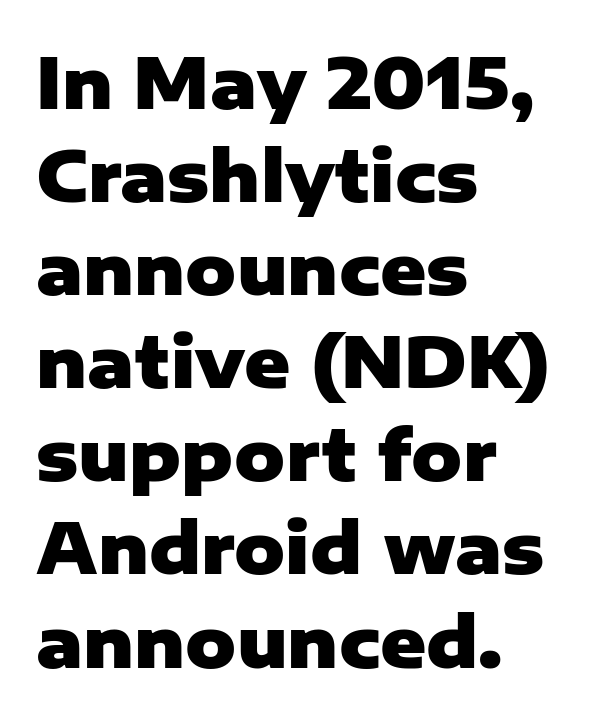
Q: Is the text bold? A: Yes.
Q: Is the text italic (slanted)? A: No, it is upright.
Q: Is the typeface a serif or a sans-serif typeface? A: Sans-serif.
Q: Is the text underlined? A: No.
Q: How is the paragraph aligned? A: Left-aligned.
Q: Is the spacing between letters normal or unusually wide? A: Normal.
Q: Is the spacing between lines tight, normal or loose? A: Normal.
Q: Width (condensed, normal, or wide)? A: Normal.
Q: Stroke contrast? A: Low.
Q: x-height? A: Medium.
Q: Monospaced? A: No.
